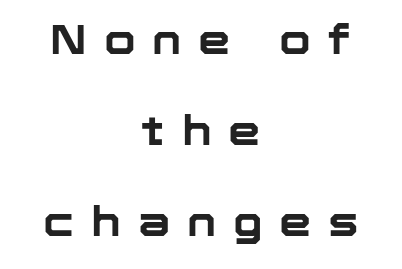
{"serif": "no", "italic": "no", "bold": "yes", "weight": "bold", "width": "normal", "stroke_contrast": "low", "x_height": "medium", "monospaced": "no", "underline": "no", "align": "center", "line_spacing": "loose", "line_spacing_ratio": 2.22, "letter_spacing": "wide", "letter_spacing_em": 0.41, "glyph_px": 41}
